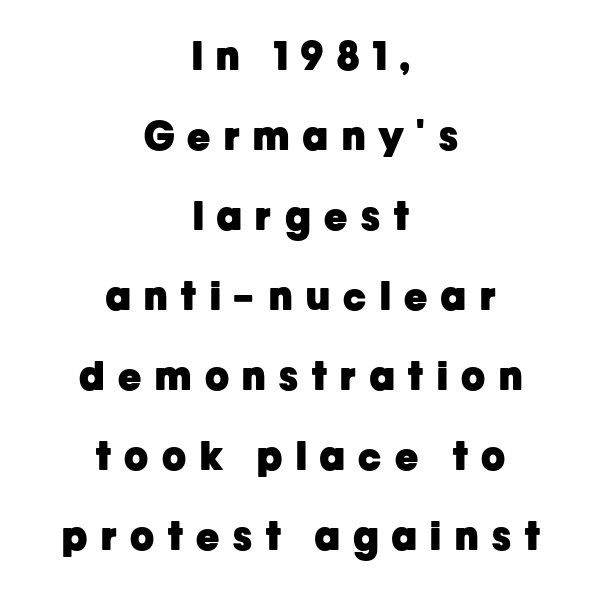
Q: Is the text bold? A: Yes.
Q: Is the text italic (slanted)? A: No, it is upright.
Q: Is the typeface a serif or a sans-serif typeface? A: Sans-serif.
Q: Is the text underlined? A: No.
Q: How is the paragraph aligned? A: Centered.
Q: Is the spacing between letters normal or unusually wide? A: Unusually wide.
Q: Is the spacing between lines tight, normal or loose? A: Loose.
Q: Width (condensed, normal, or wide)? A: Normal.
Q: Stroke contrast? A: Low.
Q: x-height? A: Medium.
Q: Monospaced? A: No.
